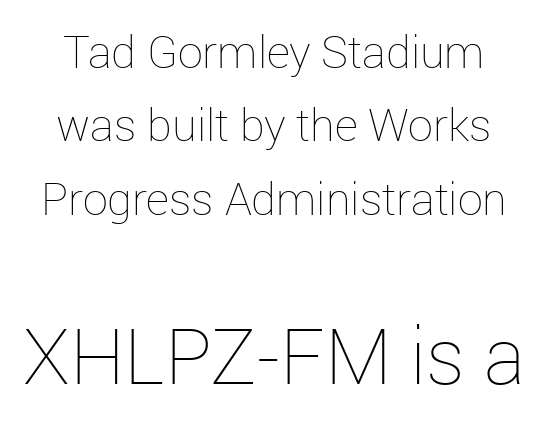
Q: Is the text bold? A: No.
Q: Is the text italic (slanted)? A: No, it is upright.
Q: Is the text underlined? A: No.
Q: Is the spacing between letters normal or unusually wide? A: Normal.
Q: Is the spacing between lines tight, normal or loose? A: Normal.
Q: Which block of text is set in a larger size, the first (top) or the second (bottom)? A: The second (bottom) one.
Q: Width (condensed, normal, or wide)? A: Normal.
Q: Stroke contrast? A: Low.
Q: x-height? A: Medium.
Q: Monospaced? A: No.
